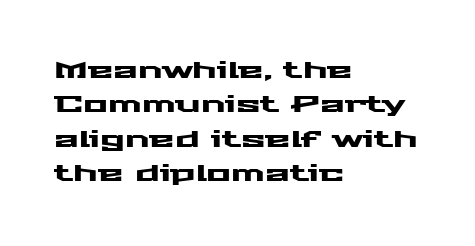
Q: Is the text italic (slanted)? A: No, it is upright.
Q: Is the text underlined? A: No.
Q: How is the paragraph aligned? A: Left-aligned.
Q: Is the spacing between letters normal or unusually wide? A: Normal.
Q: Is the spacing between lines tight, normal or loose? A: Normal.
